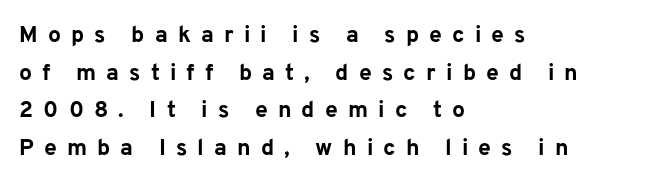
Q: Is the text bold? A: Yes.
Q: Is the text italic (slanted)? A: No, it is upright.
Q: Is the text underlined? A: No.
Q: How is the paragraph aligned? A: Left-aligned.
Q: Is the spacing between letters normal or unusually wide? A: Unusually wide.
Q: Is the spacing between lines tight, normal or loose? A: Normal.
